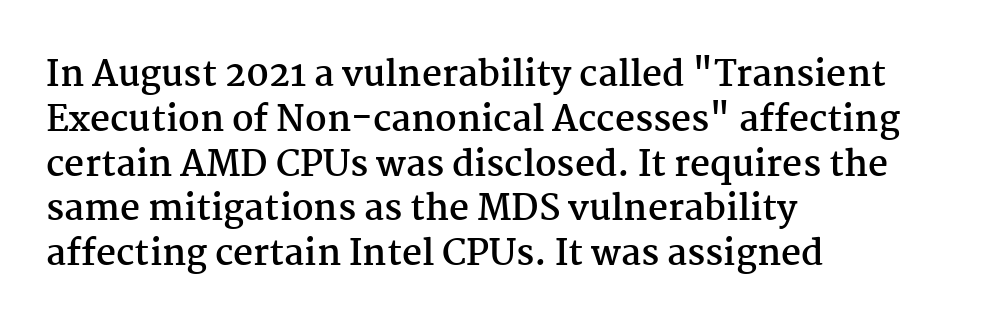
{"serif": "yes", "italic": "no", "bold": "yes", "weight": "semibold", "width": "normal", "stroke_contrast": "medium", "x_height": "medium", "monospaced": "no", "underline": "no", "align": "left", "line_spacing": "normal", "line_spacing_ratio": 1.28, "letter_spacing": "normal", "letter_spacing_em": 0.0, "glyph_px": 35}
